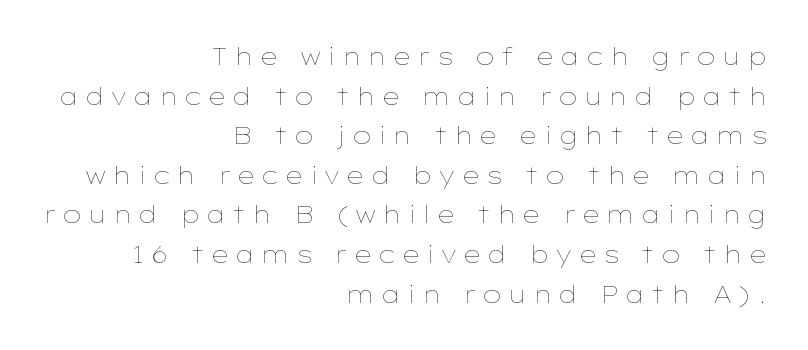
The image shows 24 px text type, upright; set right-aligned, normal line spacing (1.65x), unusually wide letter spacing (+0.25 em), not underlined.
